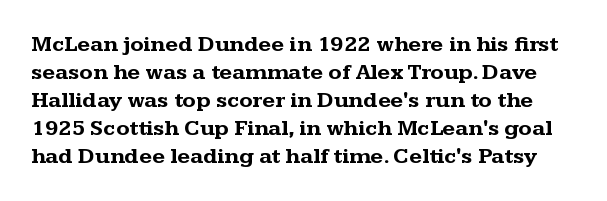
The image shows 22 px bold type, upright; set normal line spacing (1.27x), normal letter spacing, not underlined.
